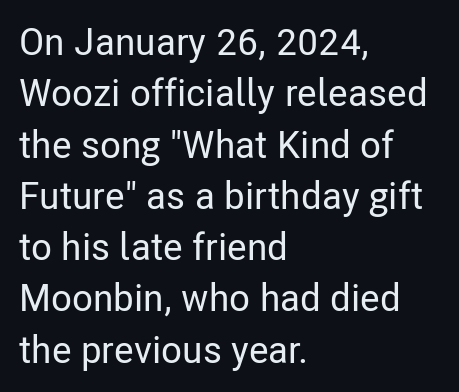
Decoration check: the copy has no underline. In terms of leading, this rendering sits right in the middle. This is roman type, the default non-slanted kind. If you drew a ruler down the left edge, every line would touch it. The gaps between neighbouring characters are ordinary and unremarkable.
